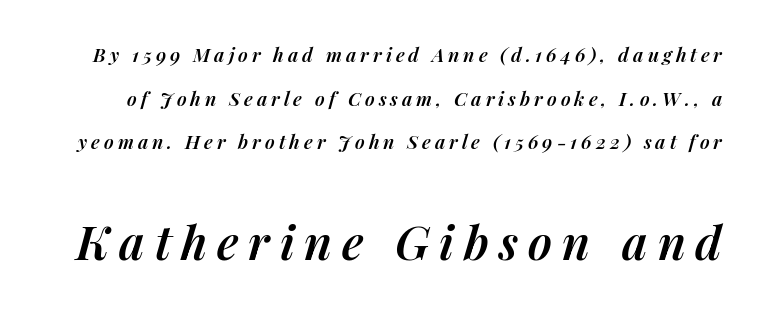
Q: Is the text bold? A: Semi-bold.
Q: Is the text italic (slanted)? A: Yes, it leans right by about 14 degrees.
Q: Is the text underlined? A: No.
Q: Is the spacing between letters normal or unusually wide? A: Unusually wide.
Q: Is the spacing between lines tight, normal or loose? A: Loose.
Q: Which block of text is set in a larger size, the first (top) or the second (bottom)? A: The second (bottom) one.
Q: Width (condensed, normal, or wide)? A: Normal.
Q: Stroke contrast? A: Medium.
Q: x-height? A: Medium.
Q: Monospaced? A: No.
